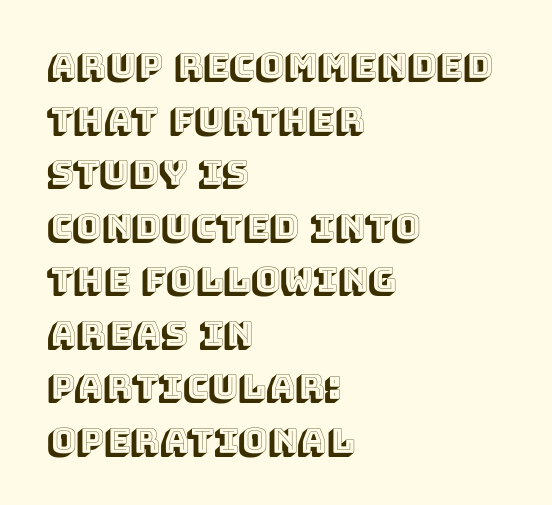
{"italic": "no", "width": "normal", "x_height": "large", "monospaced": "no", "underline": "no", "align": "left", "line_spacing": "normal", "line_spacing_ratio": 1.53, "letter_spacing": "normal", "letter_spacing_em": 0.0, "glyph_px": 35}
